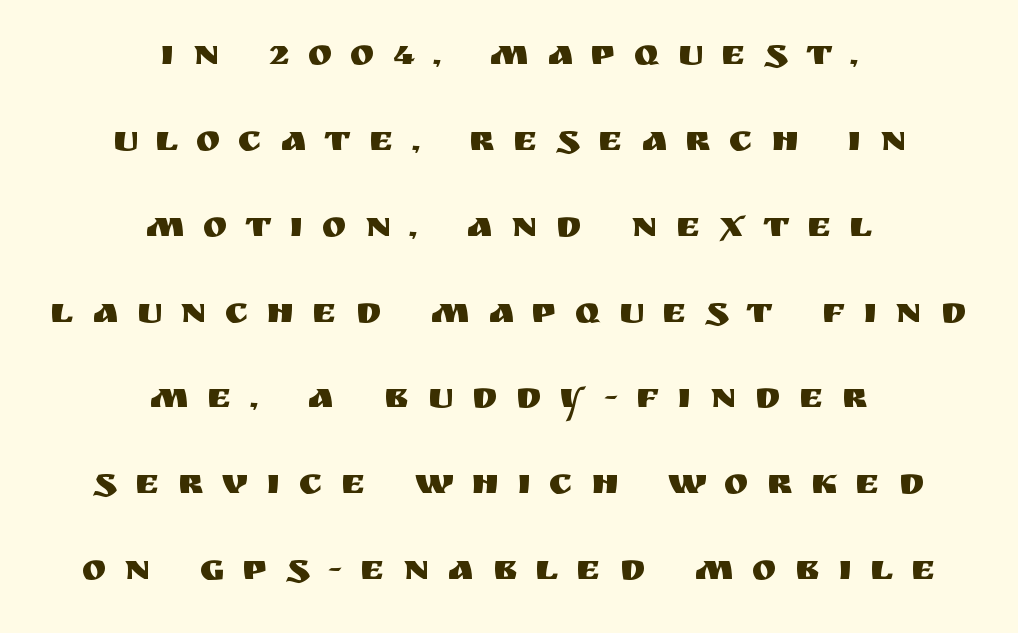
The passage shown stacks its lines with a broad gap. The paragraph shown floats in the horizontal middle. The gaps between neighbouring characters are conspicuously large. Think of a printed novel: that variable character pitch is what you see here.
